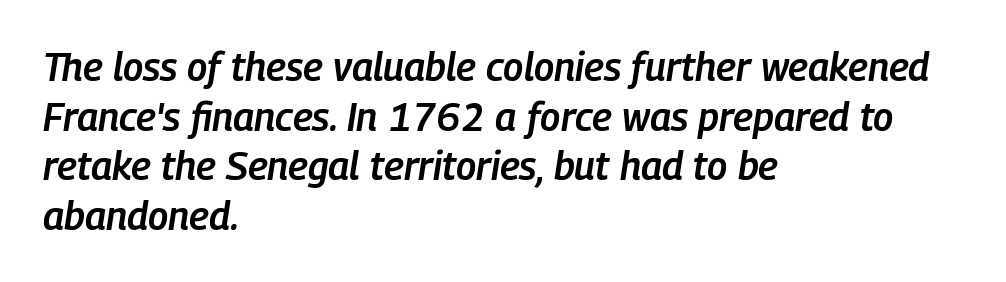
{"italic": "yes", "lean": "right", "slant_degrees": 9, "bold": "semi", "weight": "semibold", "width": "condensed", "stroke_contrast": "low", "x_height": "medium", "monospaced": "no", "underline": "no", "align": "left", "line_spacing": "normal", "line_spacing_ratio": 1.27, "letter_spacing": "normal", "letter_spacing_em": 0.0, "glyph_px": 39}
